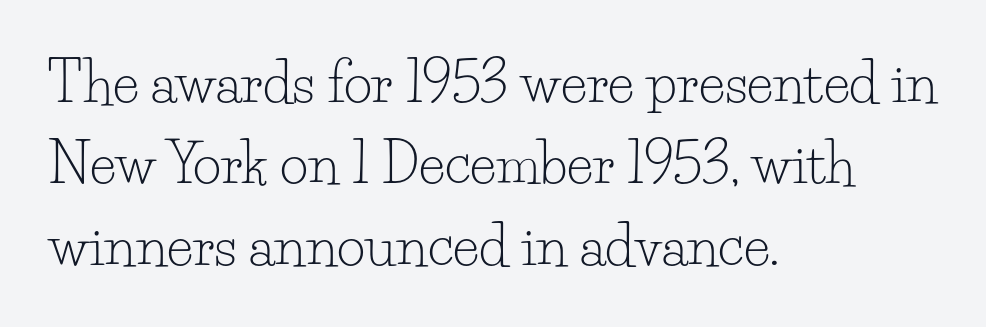
Q: Is the text bold? A: No.
Q: Is the text italic (slanted)? A: No, it is upright.
Q: Is the typeface a serif or a sans-serif typeface? A: Serif.
Q: Is the text underlined? A: No.
Q: How is the paragraph aligned? A: Left-aligned.
Q: Is the spacing between letters normal or unusually wide? A: Normal.
Q: Is the spacing between lines tight, normal or loose? A: Normal.
Q: Width (condensed, normal, or wide)? A: Normal.
Q: Stroke contrast? A: Low.
Q: x-height? A: Small.
Q: Monospaced? A: No.
